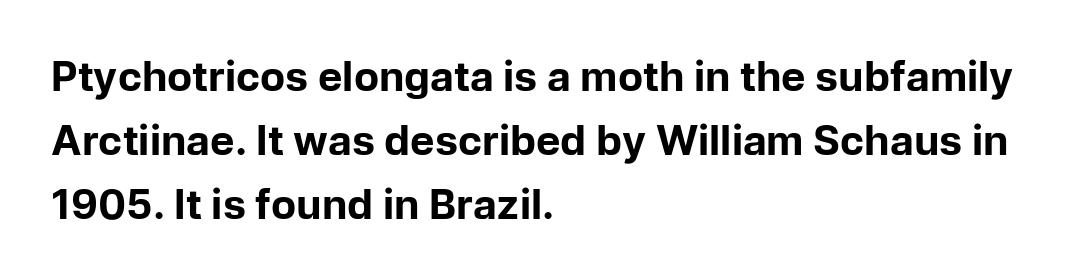
{"serif": "no", "italic": "no", "bold": "yes", "weight": "bold", "width": "normal", "stroke_contrast": "low", "x_height": "medium", "monospaced": "no", "underline": "no", "align": "left", "line_spacing": "normal", "line_spacing_ratio": 1.56, "letter_spacing": "normal", "letter_spacing_em": 0.0, "glyph_px": 41}
